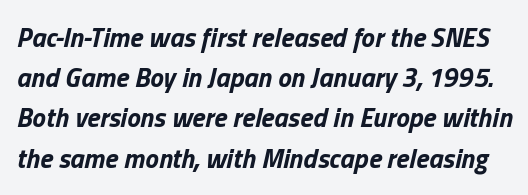
These lines keep a tight, regular rhythm from letter to letter. Is the type bold? Yes — the strokes are clearly thick and heavy. Italic? Definitely — the glyphs are oblique. The zone under the glyphs is completely vacant. Normally led — the rows are evenly, conventionally spaced.
